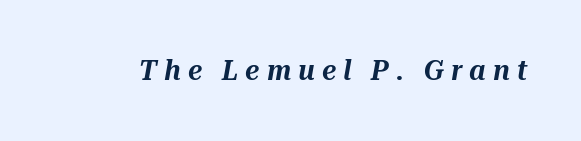
The rendering applies a slant to the glyphs. Quick note: underline off. The letters are spread apart with noticeably loose tracking. This sample has the flowing, uneven cadence of proportional lettering.
